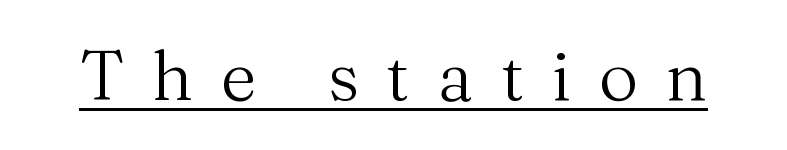
The image shows 69 px regular-weight serif type, upright; set unusually wide letter spacing (+0.4 em), underlined; medium stroke contrast and a medium x-height.
